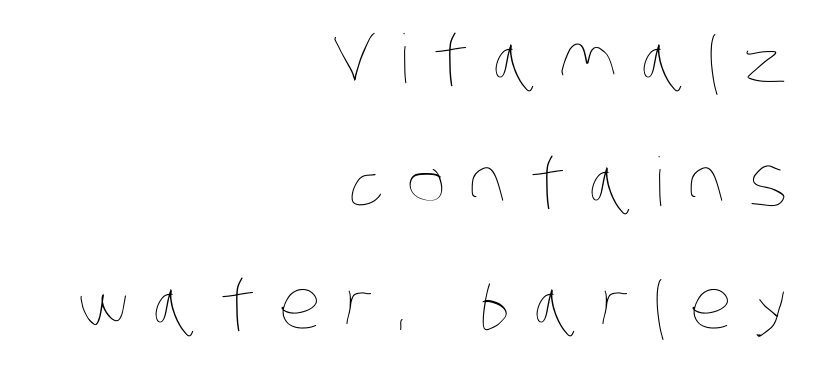
Compared with a typical body face, this is equally light or lighter still. The passage shown is typed in a proportional face where columns would drift. The gap between lines stays unmarked. Glyph-to-glyph distance is far greater than everyday printed text. The typesetter chose a ragged-left arrangement here.
